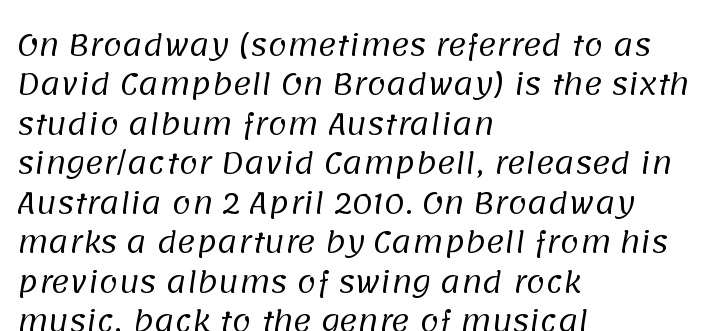
The image shows 28 px regular-weight sans-serif type; set left-aligned, normal line spacing (1.41x), normal letter spacing, not underlined; low stroke contrast and a large x-height.
